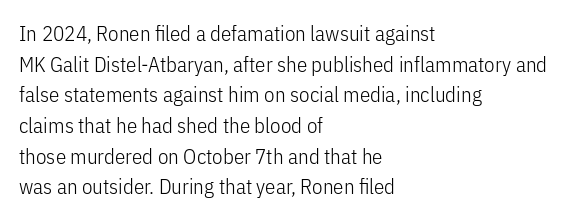
Q: Is the text bold? A: No.
Q: Is the text italic (slanted)? A: No, it is upright.
Q: Is the text underlined? A: No.
Q: How is the paragraph aligned? A: Left-aligned.
Q: Is the spacing between letters normal or unusually wide? A: Normal.
Q: Is the spacing between lines tight, normal or loose? A: Normal.
